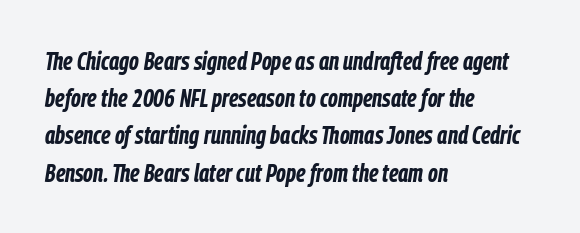
Q: Is the text bold? A: Yes.
Q: Is the text italic (slanted)? A: Yes, it leans right by about 9 degrees.
Q: Is the text underlined? A: No.
Q: How is the paragraph aligned? A: Left-aligned.
Q: Is the spacing between letters normal or unusually wide? A: Normal.
Q: Is the spacing between lines tight, normal or loose? A: Normal.
